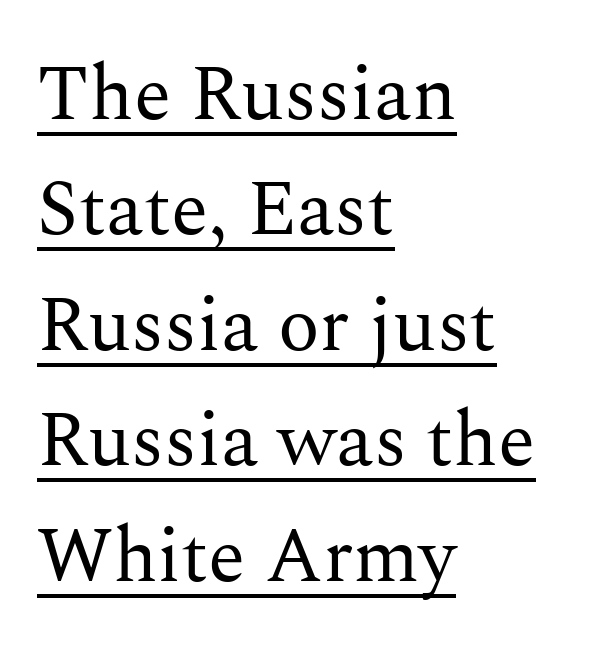
The strokes are not fattened; the text isn't bold. Each letter keeps its own natural width here, so spacing adapts to shape. Students, note that the glyphs here touch the page at normal intervals. A typesetter would mark this as roman, not italic. The lines are quadded left.
